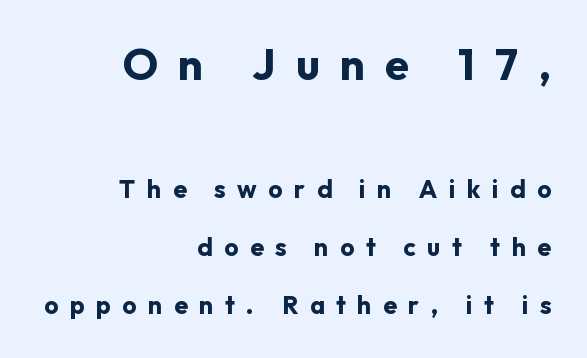
{"serif": "no", "italic": "no", "bold": "yes", "weight": "bold", "width": "normal", "stroke_contrast": "low", "x_height": "medium", "monospaced": "no", "underline": "no", "align": "right", "line_spacing": "loose", "line_spacing_ratio": 2.32, "letter_spacing": "wide", "letter_spacing_em": 0.46, "larger_block": "first", "size_ratio": 1.76, "glyph_px": 44}
